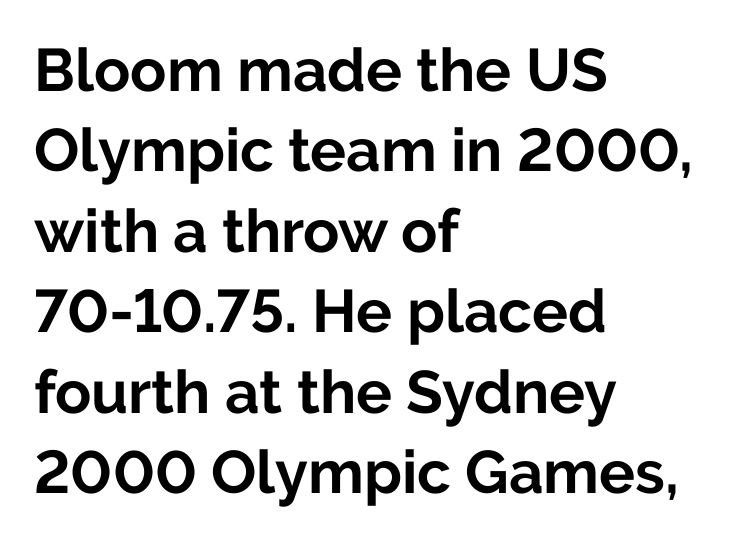
Q: Is the text bold? A: Yes.
Q: Is the text italic (slanted)? A: No, it is upright.
Q: Is the typeface a serif or a sans-serif typeface? A: Sans-serif.
Q: Is the text underlined? A: No.
Q: How is the paragraph aligned? A: Left-aligned.
Q: Is the spacing between letters normal or unusually wide? A: Normal.
Q: Is the spacing between lines tight, normal or loose? A: Normal.
Q: Width (condensed, normal, or wide)? A: Normal.
Q: Stroke contrast? A: Low.
Q: x-height? A: Medium.
Q: Monospaced? A: No.
